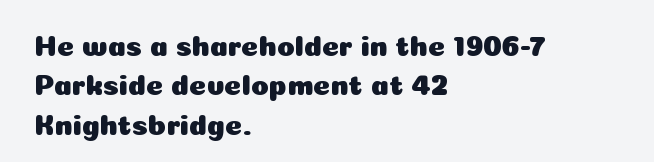
Visually the block forms a straight wall on the left and a jagged coastline on the right. How are the letters spaced? Ordinarily, with no added tracking. The font family rendered here belongs to the sans-serif group. Upright lettering throughout. Underlining? Definitely not there. Compared with typical paragraphs, the rows here are spaced about the same.
